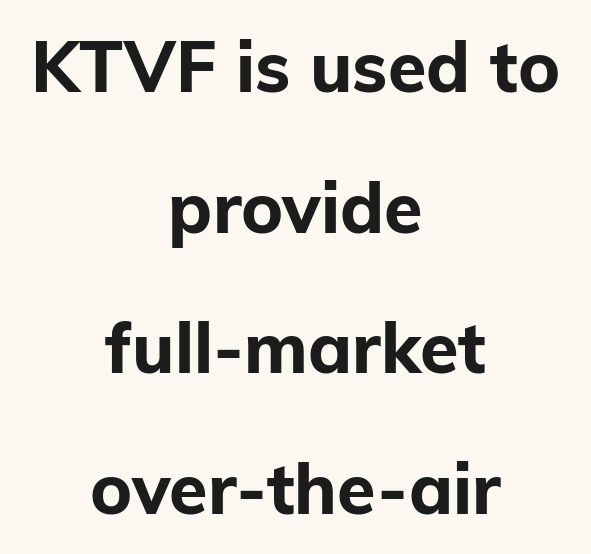
The lines in this sample share a center point and differ in where they start and stop. The face used here is a sans, in the tradition of grotesques and geometrics. In terms of letterspacing, this is plain default setting. Do the characters align in a grid? No, the font is proportional. The leading is generous, giving the passage an open texture.
